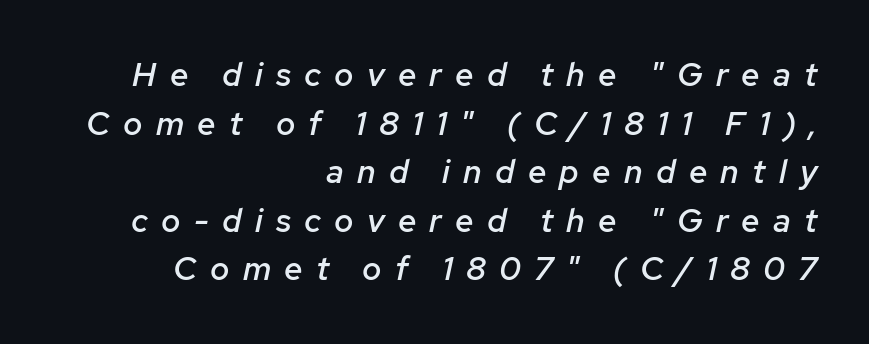
In terms of leading, this rendering sits right in the middle. This sample has the flowing, uneven cadence of proportional lettering. Visually the block forms a straight wall on the right and a jagged coastline on the left. Glyph-to-glyph distance is far greater than everyday printed text. The axis of the letterforms is tilted away from vertical.
